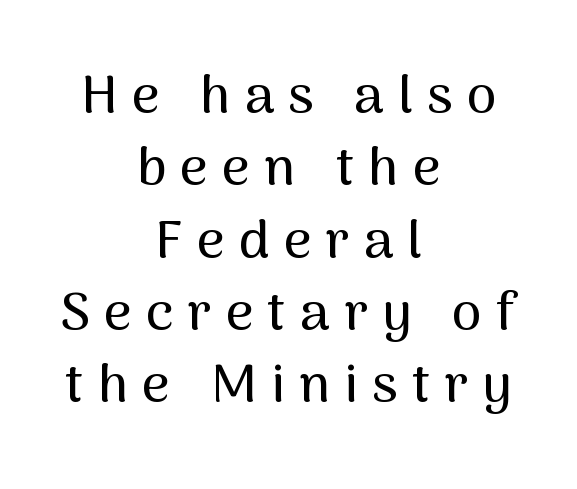
Q: Is the text italic (slanted)? A: No, it is upright.
Q: Is the typeface a serif or a sans-serif typeface? A: Sans-serif.
Q: Is the text underlined? A: No.
Q: How is the paragraph aligned? A: Centered.
Q: Is the spacing between letters normal or unusually wide? A: Unusually wide.
Q: Is the spacing between lines tight, normal or loose? A: Normal.
Q: Width (condensed, normal, or wide)? A: Normal.
Q: Stroke contrast? A: Medium.
Q: x-height? A: Medium.
Q: Monospaced? A: No.
